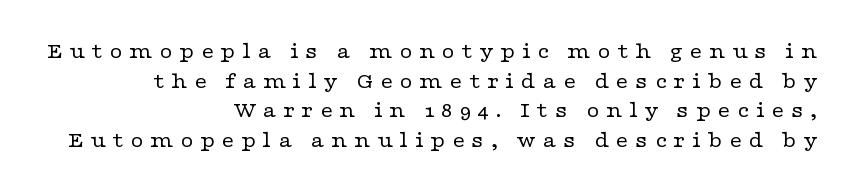
The compositor pushed each line to the right boundary. Heft: none added — not bold. The lettering stays uniformly vertical, giving the passage a roman look. The space beneath each line is pristine and unruled.
